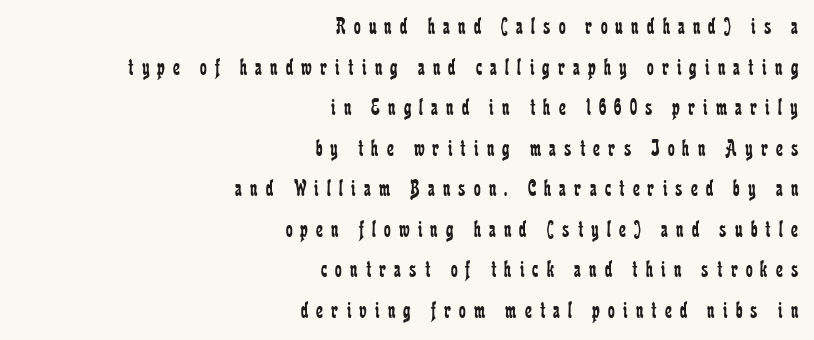
{"italic": "no", "bold": "no", "underline": "no", "align": "right", "line_spacing": "normal", "line_spacing_ratio": 1.69, "letter_spacing": "wide", "letter_spacing_em": 0.34, "glyph_px": 24}
